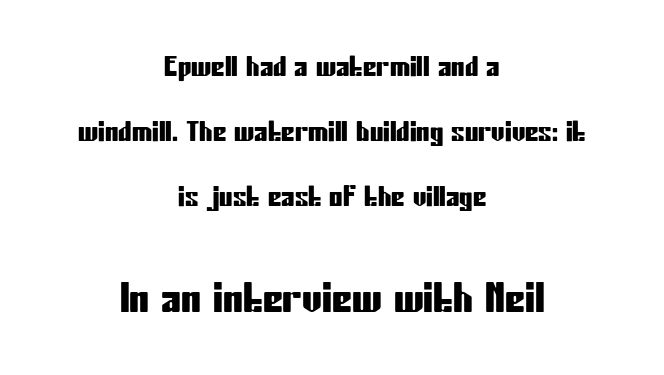
{"serif": "no", "italic": "no", "width": "condensed", "stroke_contrast": "low", "x_height": "medium", "monospaced": "no", "underline": "no", "align": "center", "line_spacing": "loose", "line_spacing_ratio": 2.4, "letter_spacing": "normal", "letter_spacing_em": 0.0, "larger_block": "second", "size_ratio": 1.48, "glyph_px": 40}
